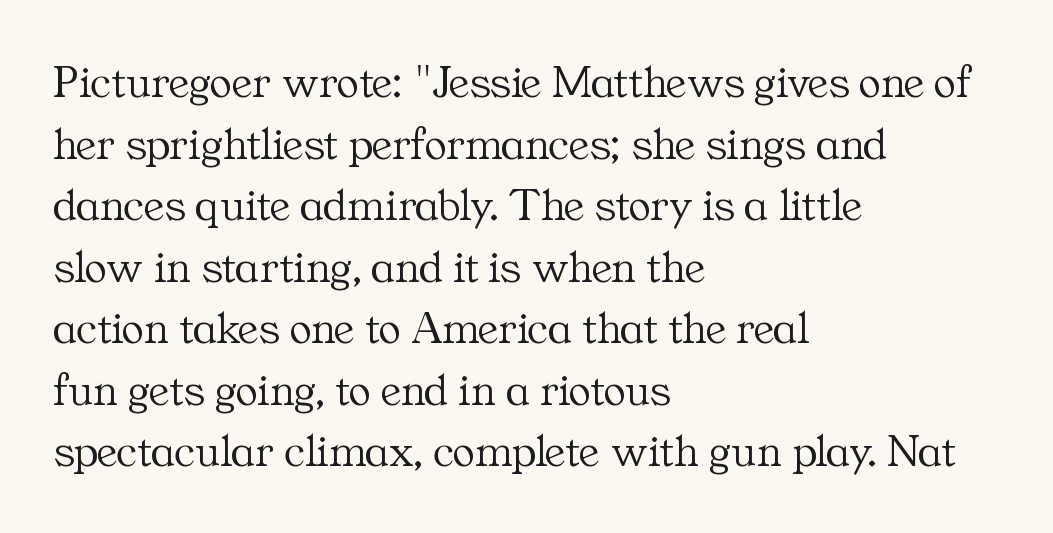
Q: Is the text bold? A: No.
Q: Is the text italic (slanted)? A: No, it is upright.
Q: Is the typeface a serif or a sans-serif typeface? A: Serif.
Q: Is the text underlined? A: No.
Q: How is the paragraph aligned? A: Left-aligned.
Q: Is the spacing between letters normal or unusually wide? A: Normal.
Q: Is the spacing between lines tight, normal or loose? A: Normal.
Q: Width (condensed, normal, or wide)? A: Normal.
Q: Stroke contrast? A: Medium.
Q: x-height? A: Medium.
Q: Monospaced? A: No.
